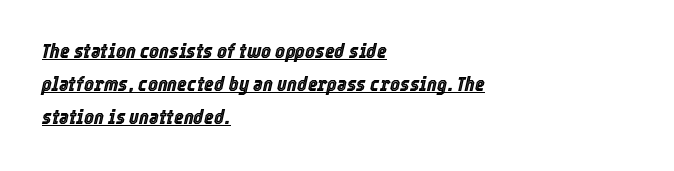
{"italic": "yes", "lean": "right", "slant_degrees": 12, "underline": "yes", "align": "left", "line_spacing": "normal", "line_spacing_ratio": 1.57, "letter_spacing": "normal", "letter_spacing_em": 0.0, "glyph_px": 21}
